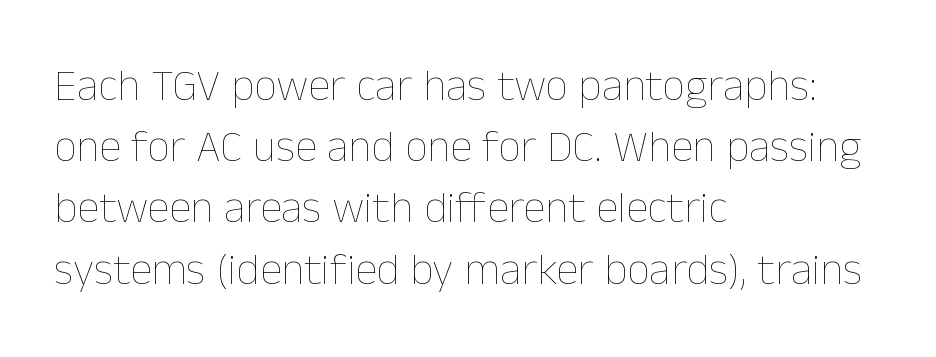
{"italic": "no", "bold": "no", "weight": "thin", "width": "normal", "stroke_contrast": "low", "x_height": "medium", "monospaced": "no", "underline": "no", "align": "left", "line_spacing": "normal", "line_spacing_ratio": 1.36, "letter_spacing": "normal", "letter_spacing_em": 0.0, "glyph_px": 45}
